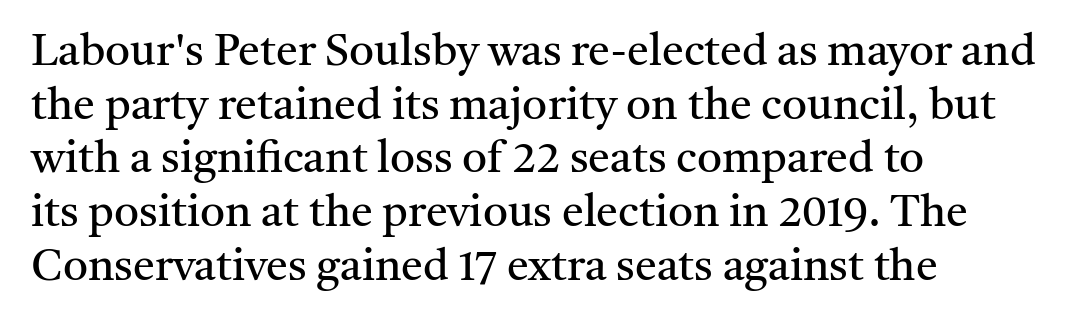
Posture: upright roman. The passage shown is not bold in any degree. Compared with typical body copy, the letter spacing here is the same. Serif or sans? Serif — the stroke terminals have little feet. The typesetter chose a ragged-right arrangement here. Varying glyph widths throughout — classic text-font behaviour.
